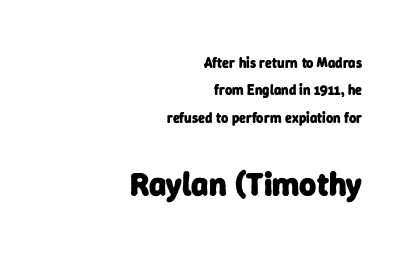
{"serif": "no", "bold": "yes", "weight": "heavy", "width": "normal", "stroke_contrast": "low", "x_height": "medium", "monospaced": "no", "underline": "no", "align": "right", "line_spacing": "loose", "line_spacing_ratio": 1.95, "letter_spacing": "normal", "letter_spacing_em": 0.0, "larger_block": "second", "size_ratio": 2.36, "glyph_px": 33}
